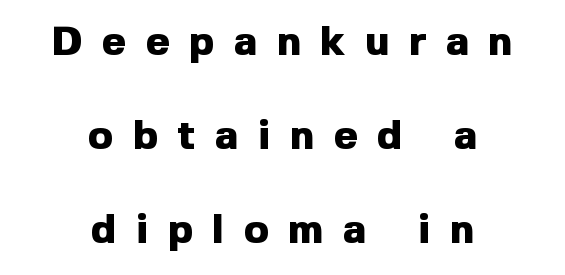
The image shows 41 px heavy sans-serif type, upright; set centered, loose line spacing (2.29x), unusually wide letter spacing (+0.48 em), not underlined; a medium x-height.
